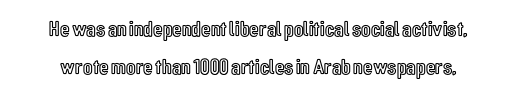
{"italic": "no", "underline": "no", "line_spacing_ratio": 1.73, "letter_spacing": "normal", "letter_spacing_em": 0.0, "glyph_px": 22}
